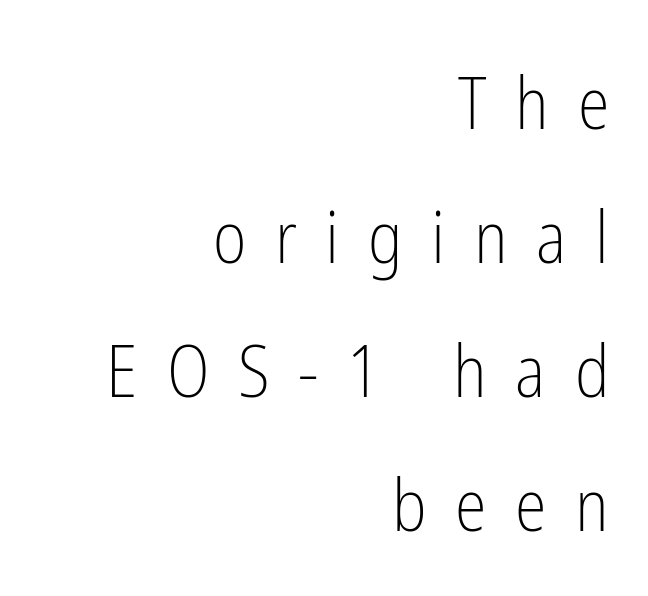
Q: Is the text bold? A: No.
Q: Is the text italic (slanted)? A: No, it is upright.
Q: Is the typeface a serif or a sans-serif typeface? A: Sans-serif.
Q: Is the text underlined? A: No.
Q: How is the paragraph aligned? A: Right-aligned.
Q: Is the spacing between letters normal or unusually wide? A: Unusually wide.
Q: Width (condensed, normal, or wide)? A: Condensed.
Q: Stroke contrast? A: Low.
Q: x-height? A: Medium.
Q: Monospaced? A: No.
